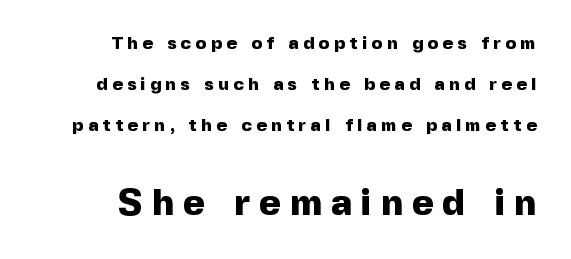
{"serif": "no", "italic": "no", "bold": "yes", "weight": "heavy", "width": "normal", "x_height": "medium", "monospaced": "no", "underline": "no", "align": "right", "line_spacing": "loose", "line_spacing_ratio": 2.27, "letter_spacing": "wide", "letter_spacing_em": 0.25, "larger_block": "second", "size_ratio": 2.06, "glyph_px": 37}
